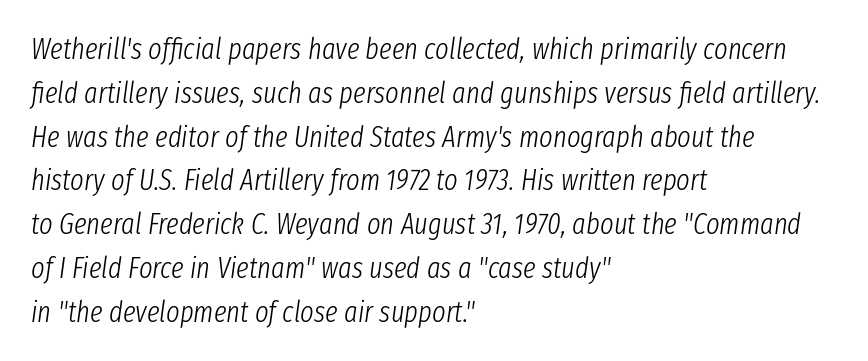
Honestly, the row spacing looks completely unremarkable. Think of a printed novel: that variable character pitch is what you see here. Unmarked baselines from the first word to the last. What stands out about the letter spacing? Nothing — it is the standard amount. Compared with a centered layout, this one pins lines to the left instead. On a weight scale, this lands at 450 or below.
